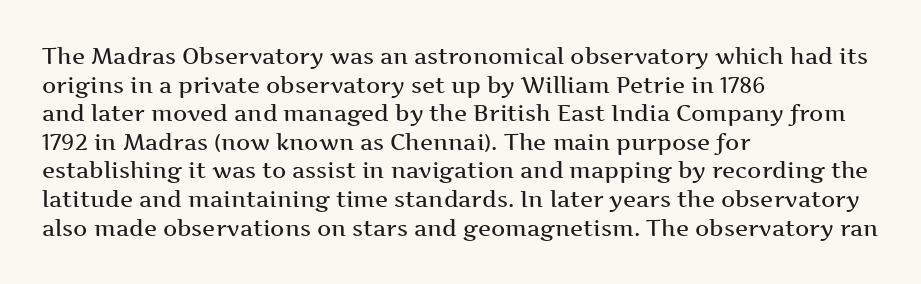
{"italic": "no", "bold": "semi", "underline": "no", "align": "left", "line_spacing": "normal", "line_spacing_ratio": 1.3, "letter_spacing": "normal", "letter_spacing_em": 0.0, "glyph_px": 22}
